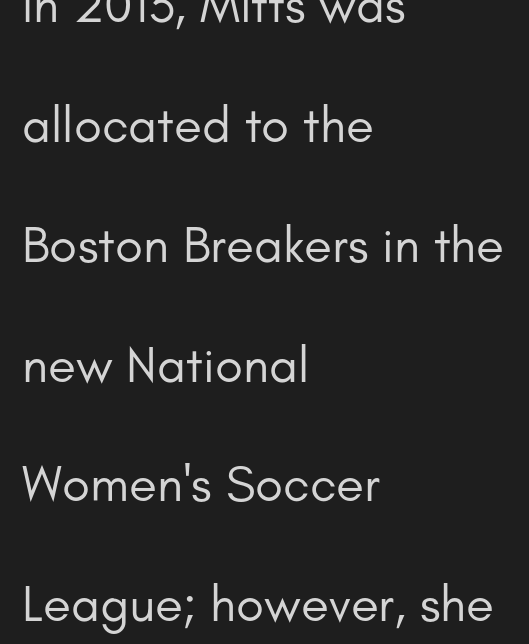
Q: Is the text bold? A: No.
Q: Is the text italic (slanted)? A: No, it is upright.
Q: Is the typeface a serif or a sans-serif typeface? A: Sans-serif.
Q: Is the text underlined? A: No.
Q: How is the paragraph aligned? A: Left-aligned.
Q: Is the spacing between letters normal or unusually wide? A: Normal.
Q: Is the spacing between lines tight, normal or loose? A: Loose.
Q: Width (condensed, normal, or wide)? A: Normal.
Q: Stroke contrast? A: Low.
Q: x-height? A: Small.
Q: Monospaced? A: No.
